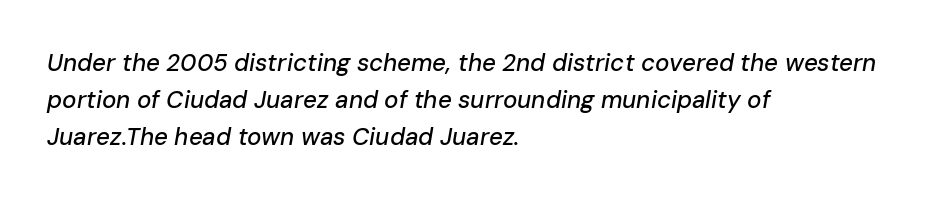
Q: Is the text italic (slanted)? A: Yes, it leans right by about 10 degrees.
Q: Is the text underlined? A: No.
Q: How is the paragraph aligned? A: Left-aligned.
Q: Is the spacing between letters normal or unusually wide? A: Normal.
Q: Is the spacing between lines tight, normal or loose? A: Normal.
